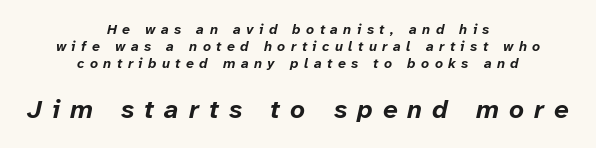
The image shows 26 px bold type, italic (leaning right); set centered, line spacing 1.22x, unusually wide letter spacing (+0.39 em), not underlined; the second (bottom) block is 1.86x larger.
